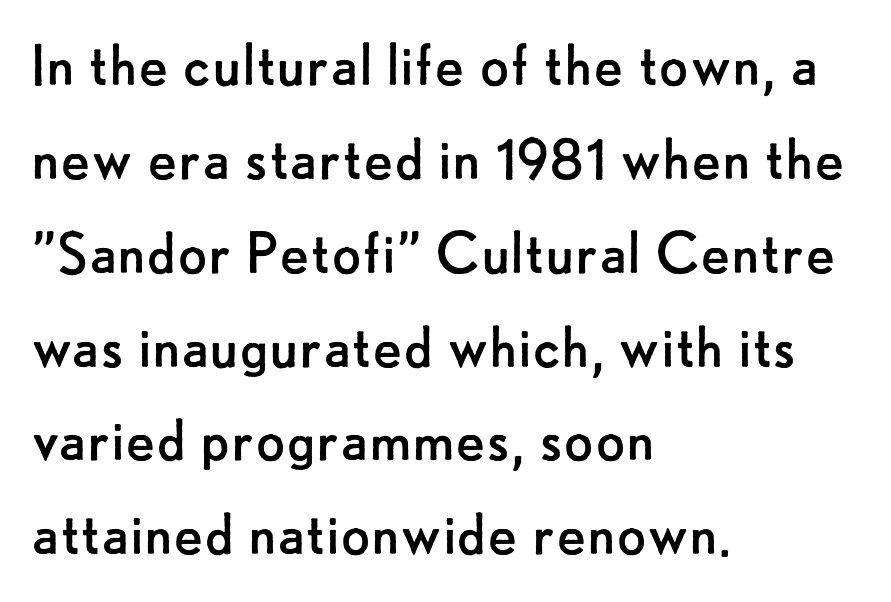
The image shows 69 px regular-weight sans-serif type, upright; set left-aligned, normal line spacing (1.36x), normal letter spacing, not underlined; low stroke contrast and a small x-height.
